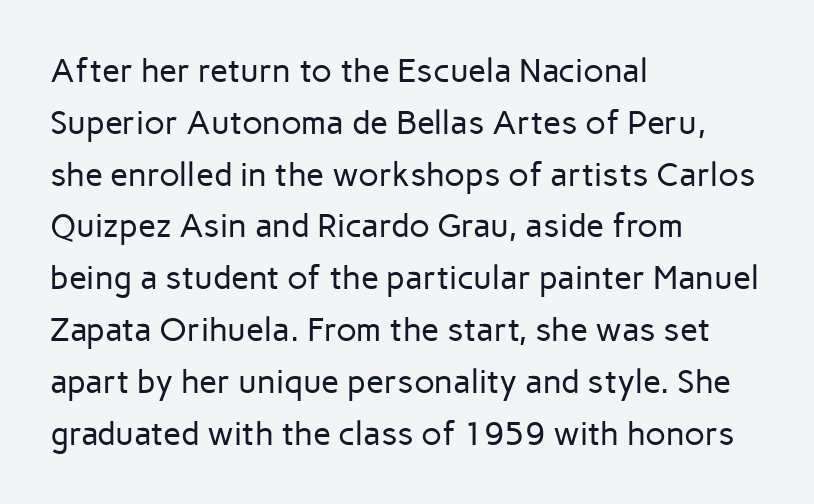
Q: Is the text bold? A: No.
Q: Is the text italic (slanted)? A: No, it is upright.
Q: Is the typeface a serif or a sans-serif typeface? A: Sans-serif.
Q: Is the text underlined? A: No.
Q: How is the paragraph aligned? A: Left-aligned.
Q: Is the spacing between letters normal or unusually wide? A: Normal.
Q: Is the spacing between lines tight, normal or loose? A: Normal.
Q: Width (condensed, normal, or wide)? A: Normal.
Q: Stroke contrast? A: Low.
Q: x-height? A: Medium.
Q: Monospaced? A: No.
